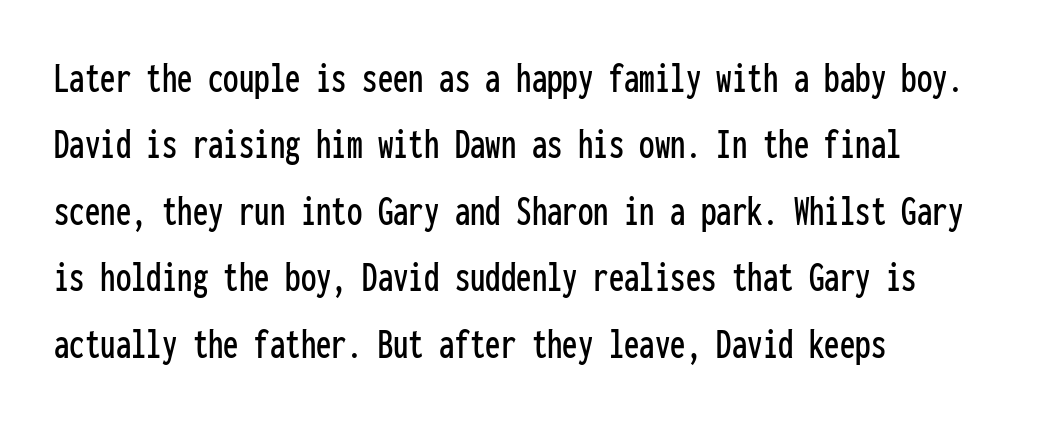
Q: Is the text italic (slanted)? A: No, it is upright.
Q: Is the typeface a serif or a sans-serif typeface? A: Sans-serif.
Q: Is the text underlined? A: No.
Q: How is the paragraph aligned? A: Left-aligned.
Q: Is the spacing between letters normal or unusually wide? A: Normal.
Q: Is the spacing between lines tight, normal or loose? A: Normal.
Q: Width (condensed, normal, or wide)? A: Condensed.
Q: Stroke contrast? A: Low.
Q: x-height? A: Medium.
Q: Monospaced? A: Yes.
